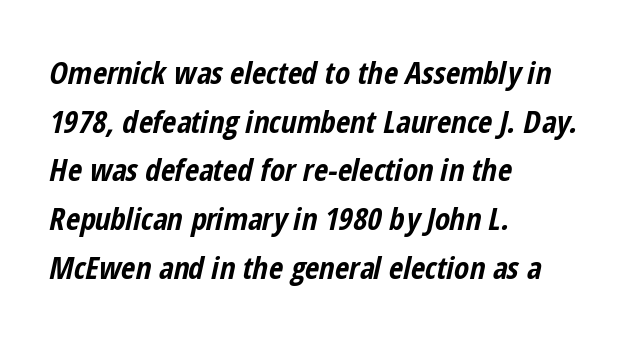
The image shows 31 px bold, condensed type, italic (leaning right); set left-aligned, normal line spacing (1.57x), normal letter spacing, not underlined; low stroke contrast and a medium x-height.
